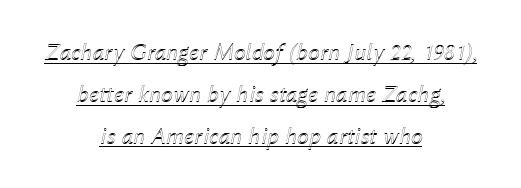
{"italic": "yes", "lean": "right", "slant_degrees": 12, "underline": "yes", "align": "center", "line_spacing_ratio": 1.74, "letter_spacing": "normal", "letter_spacing_em": 0.0, "glyph_px": 24}
